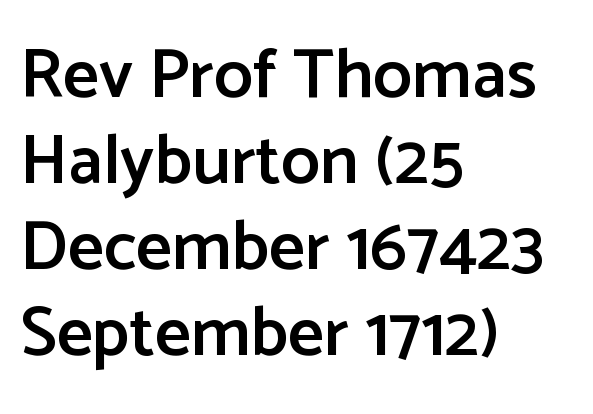
These lines keep a tight, regular rhythm from letter to letter. The setting favours the left margin, as ordinary paragraphs usually do. The font is running at a semibold setting, under full bold. Unlike a traditional serif, this face leaves its strokes unadorned.
